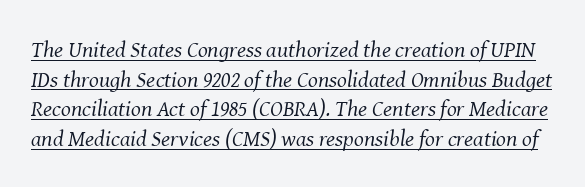
The image shows 23 px text type, italic (leaning right); set normal line spacing (1.29x), normal letter spacing, underlined.
